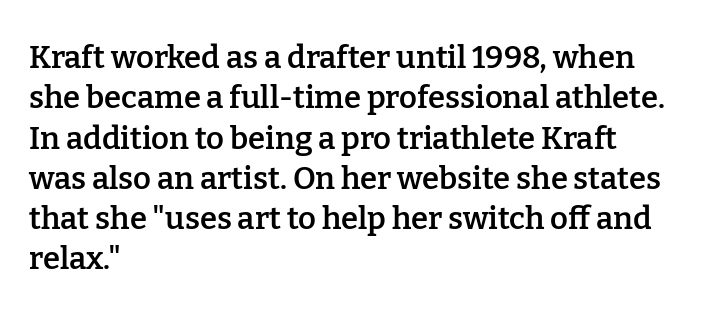
The image shows 31 px semibold serif type, upright; set left-aligned, normal line spacing (1.3x), normal letter spacing, not underlined; low stroke contrast and a medium x-height.
